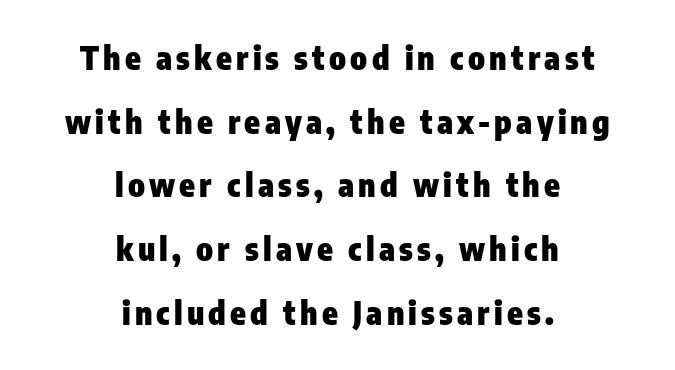
The image shows 32 px heavy, condensed sans-serif type, upright; set centered, loose line spacing (1.99x), not underlined; low stroke contrast and a medium x-height.
